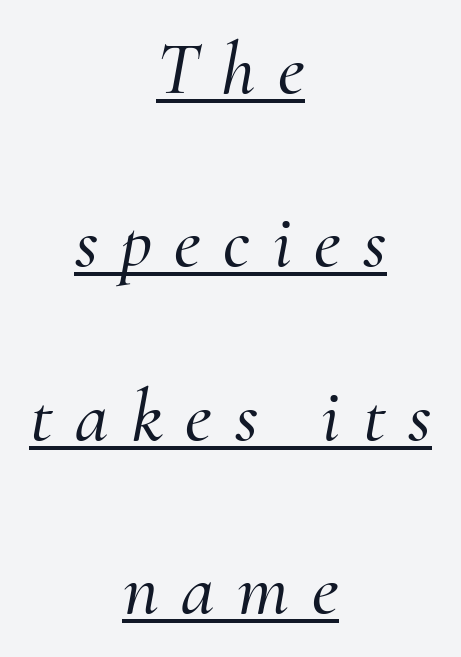
Does the type have serifs? Yes, each stem ends in a small foot. The line-height multiplier appears high, well above default. The lines in this sample share a center point and differ in where they start and stop. It's the slanting kind of type. The rendering uses natural spacing where letterforms have individual widths.
